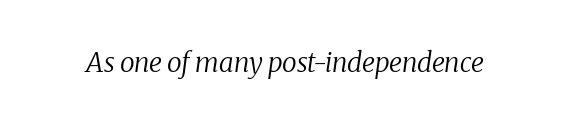
{"italic": "yes", "lean": "right", "slant_degrees": 8, "bold": "no", "underline": "no", "letter_spacing": "normal", "letter_spacing_em": 0.0, "glyph_px": 27}
